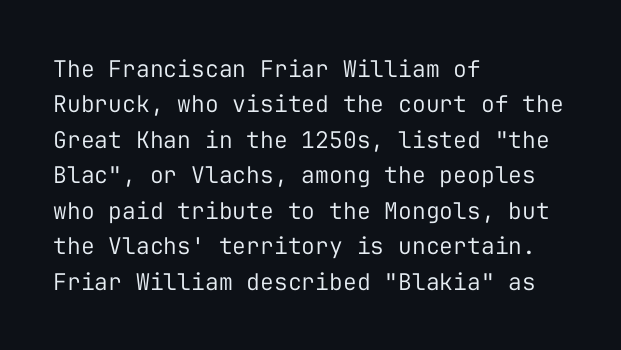
{"italic": "no", "bold": "no", "underline": "no", "align": "left", "line_spacing": "normal", "line_spacing_ratio": 1.54, "letter_spacing": "normal", "letter_spacing_em": 0.0, "glyph_px": 23}
